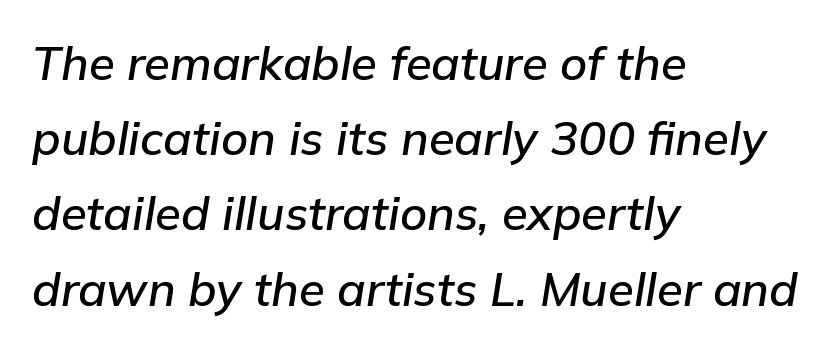
Short note: letters normally spaced. Any mark beneath the type? The region is blank. This block has exactly the height ordinary leading produces. The specimen reads as italic at a glance. Layout note: lines flush left.
